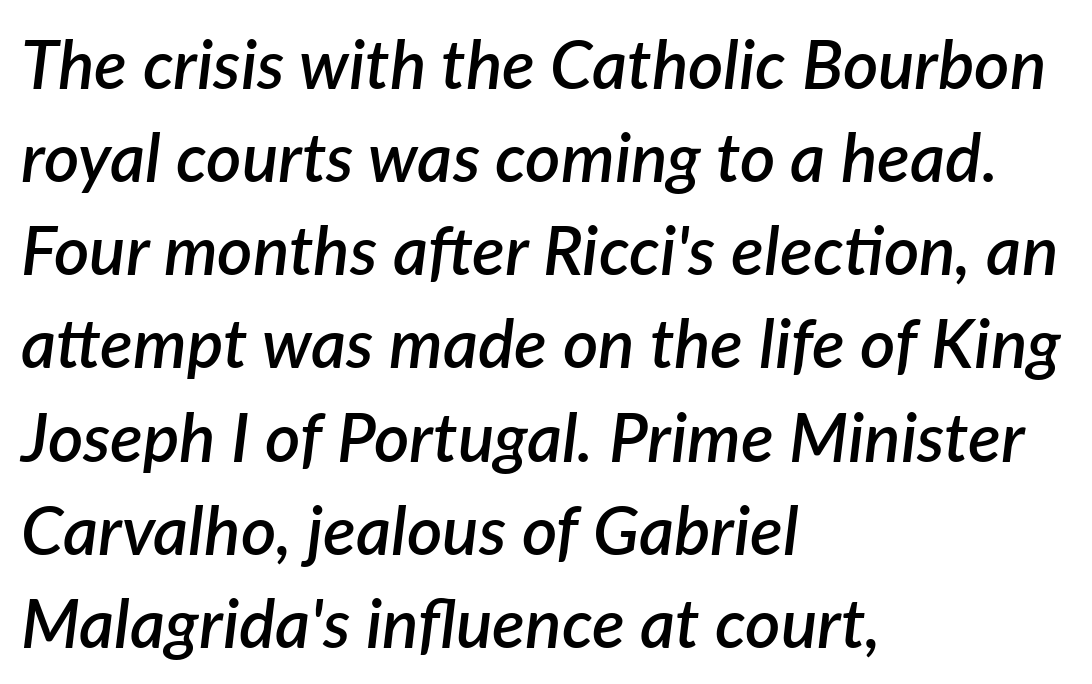
{"italic": "yes", "lean": "right", "slant_degrees": 7, "bold": "semi", "weight": "semibold", "width": "normal", "stroke_contrast": "low", "x_height": "medium", "monospaced": "no", "underline": "no", "align": "left", "line_spacing": "normal", "line_spacing_ratio": 1.37, "letter_spacing": "normal", "letter_spacing_em": 0.0, "glyph_px": 68}
